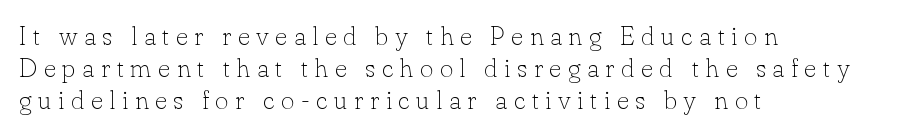
The rendering inserts visible extra space after every character. Plain, unruled lines of type. Each line starts at the same left margin while the right side varies. Letters have the restrained weight of plain body copy at most. Every stem runs plumb, perpendicular to the baseline.
